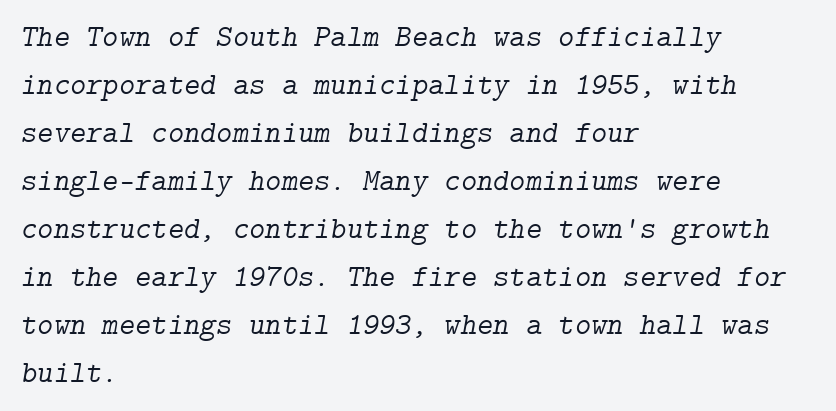
These glyphs show unthickened strokes, regular width or finer. You can tell it's italic because the verticals aren't actually vertical. Lines of text with bare space underneath. Short note: letters normally spaced. This sample is left-justified, so line endings fall wherever the words run out.
